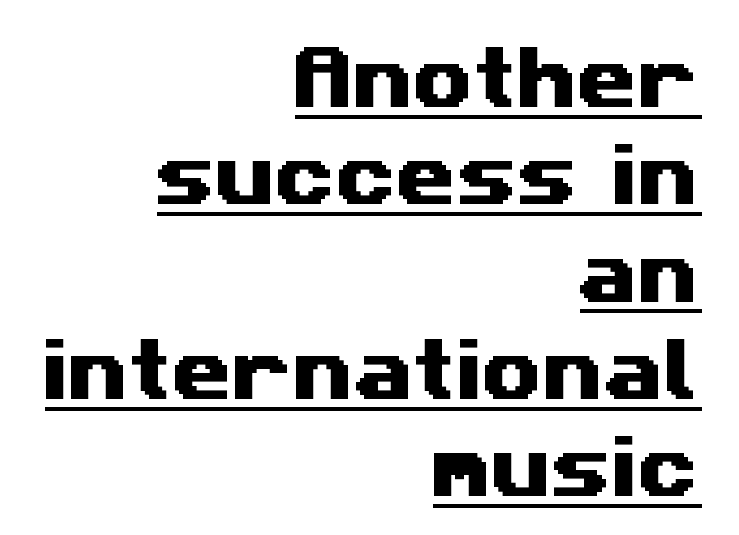
The image shows 69 px wide sans-serif type; set right-aligned, normal line spacing (1.41x), normal letter spacing, underlined; medium stroke contrast and a medium x-height.
